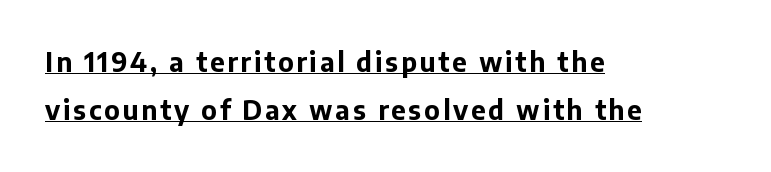
The image shows 26 px bold type, upright; set left-aligned, line spacing 1.85x, underlined.
